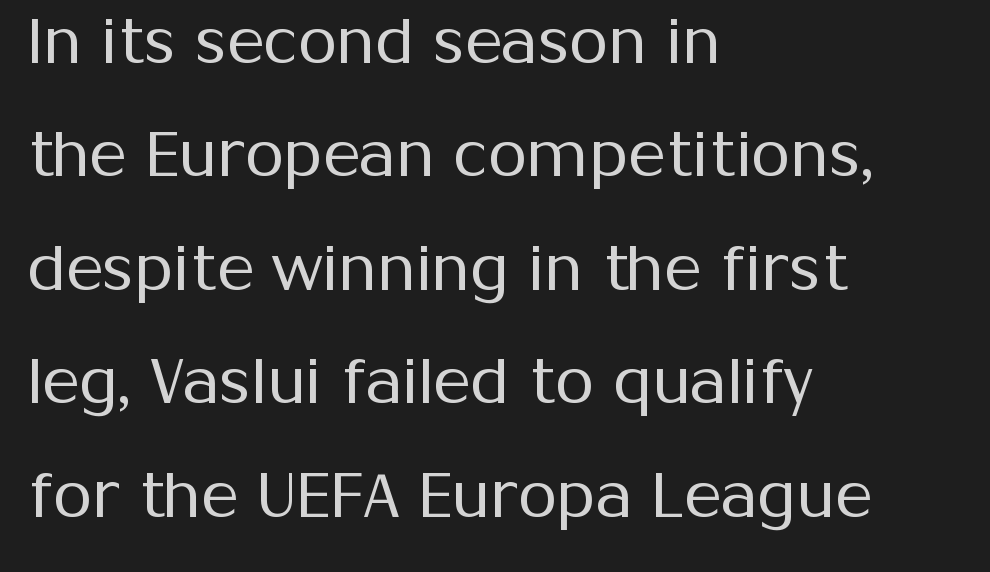
Look at the bottom of the vertical strokes: they stop flat, with no serifs. A clean baseline with only descenders dipping below it. It's the straight-up-and-down kind of type. These lines are rendered in a variable-pitch font. The cut favours lightness, reaching ordinary text weight at its darkest. Which margin do the lines hug? The left one — the right edge is uneven.
